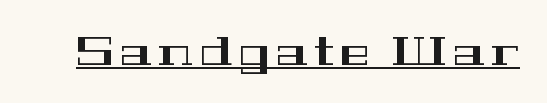
{"serif": "yes", "italic": "no", "width": "wide", "stroke_contrast": "high", "x_height": "medium", "monospaced": "no", "underline": "yes", "glyph_px": 40}
